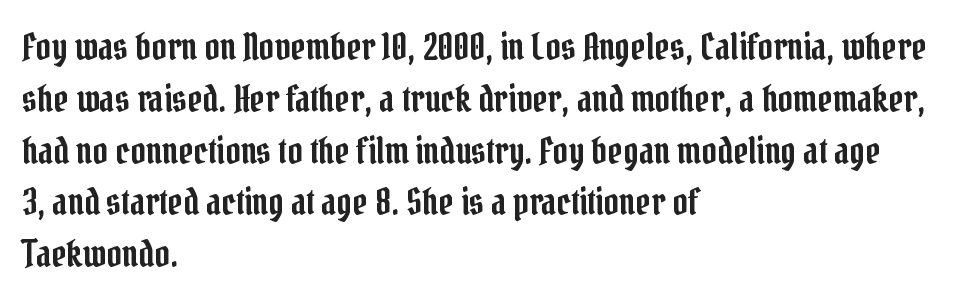
Q: Is the text italic (slanted)? A: No, it is upright.
Q: Is the typeface a serif or a sans-serif typeface? A: Serif.
Q: Is the text underlined? A: No.
Q: How is the paragraph aligned? A: Left-aligned.
Q: Is the spacing between letters normal or unusually wide? A: Normal.
Q: Is the spacing between lines tight, normal or loose? A: Normal.
Q: Width (condensed, normal, or wide)? A: Condensed.
Q: Stroke contrast? A: Low.
Q: x-height? A: Medium.
Q: Monospaced? A: No.
